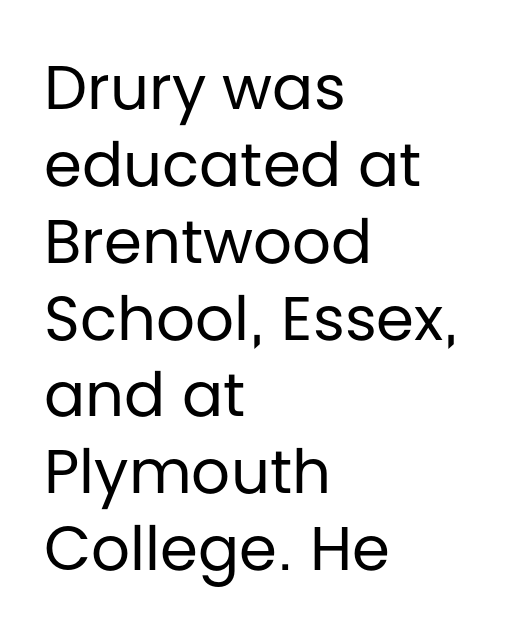
The image shows 61 px regular-weight sans-serif type, upright; set left-aligned, normal line spacing (1.26x), normal letter spacing, not underlined; low stroke contrast and a large x-height.
